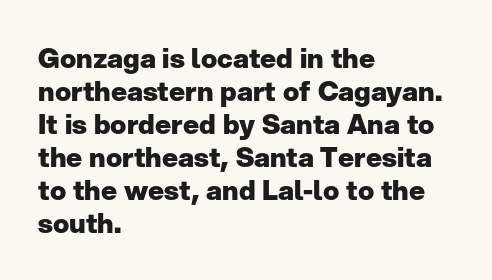
Words float on clear page, feet unadorned. Does the lettering tilt? It doesn't — this is upright. Visually the block forms a straight wall on the left and a jagged coastline on the right. These words are printed bold, with thick strokes throughout. Characters follow at the spacing the type designer built in.
